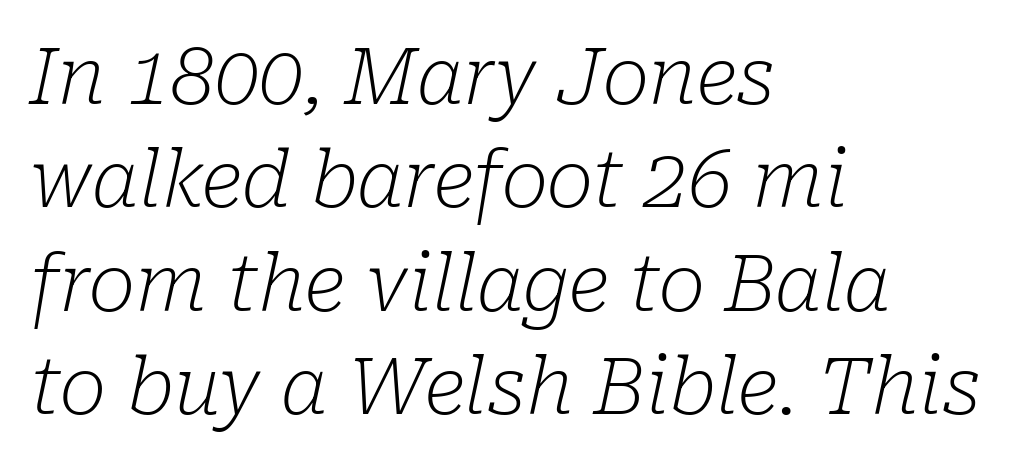
{"serif": "yes", "italic": "yes", "lean": "right", "slant_degrees": 10, "bold": "no", "weight": "light", "width": "normal", "stroke_contrast": "low", "x_height": "medium", "monospaced": "no", "underline": "no", "align": "left", "line_spacing": "normal", "line_spacing_ratio": 1.31, "letter_spacing": "normal", "letter_spacing_em": 0.0, "glyph_px": 79}
